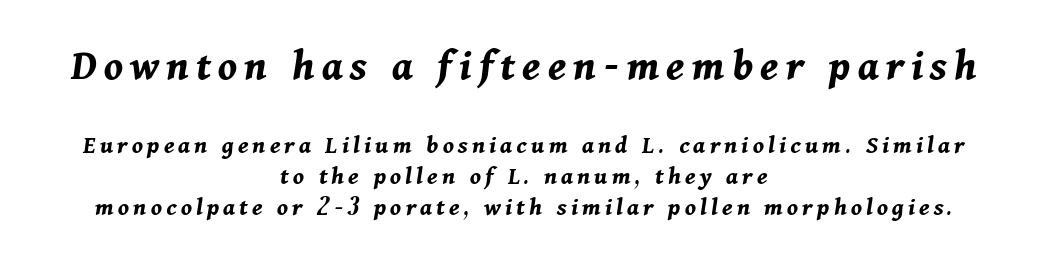
The image shows 45 px bold type, italic (leaning right); set centered, line spacing 1.2x, not underlined; the first (top) block is 1.73x larger; medium stroke contrast and a medium x-height.
